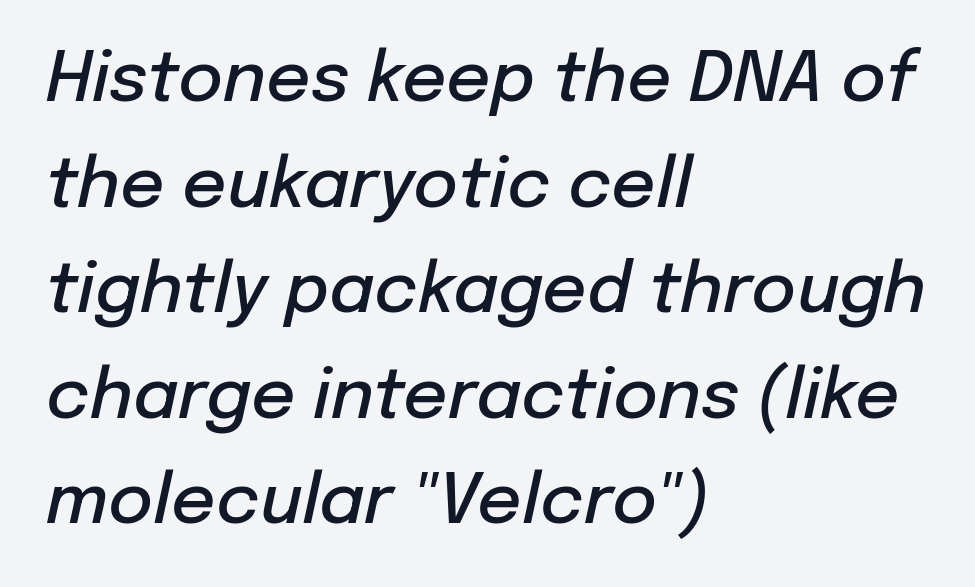
Type without underlining. Reading down the block, your eye returns to a fixed left position each line. These lines carry some extra weight — a demibold, not a full bold. Observe the lean: these are italic letterforms. A typesetter would call this leading conventional body-copy spacing.
